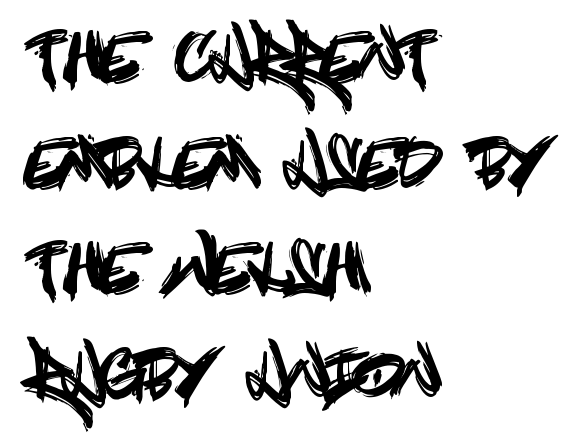
{"serif": "no", "width": "condensed", "x_height": "large", "underline": "no", "align": "left", "line_spacing": "normal", "line_spacing_ratio": 1.6, "letter_spacing": "normal", "letter_spacing_em": 0.0, "glyph_px": 66}
